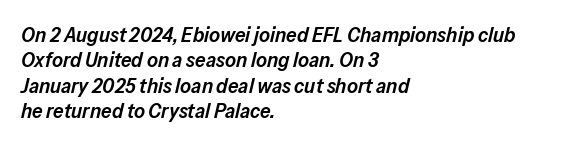
{"italic": "yes", "lean": "right", "slant_degrees": 13, "bold": "semi", "underline": "no", "align": "left", "line_spacing_ratio": 1.21, "letter_spacing": "normal", "letter_spacing_em": 0.0, "glyph_px": 21}
